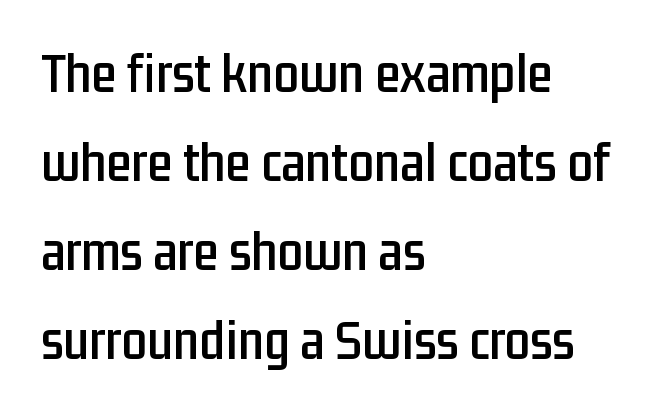
Q: Is the text italic (slanted)? A: No, it is upright.
Q: Is the typeface a serif or a sans-serif typeface? A: Sans-serif.
Q: Is the text underlined? A: No.
Q: How is the paragraph aligned? A: Left-aligned.
Q: Is the spacing between letters normal or unusually wide? A: Normal.
Q: Is the spacing between lines tight, normal or loose? A: Normal.
Q: Width (condensed, normal, or wide)? A: Condensed.
Q: Stroke contrast? A: Low.
Q: x-height? A: Medium.
Q: Monospaced? A: No.
